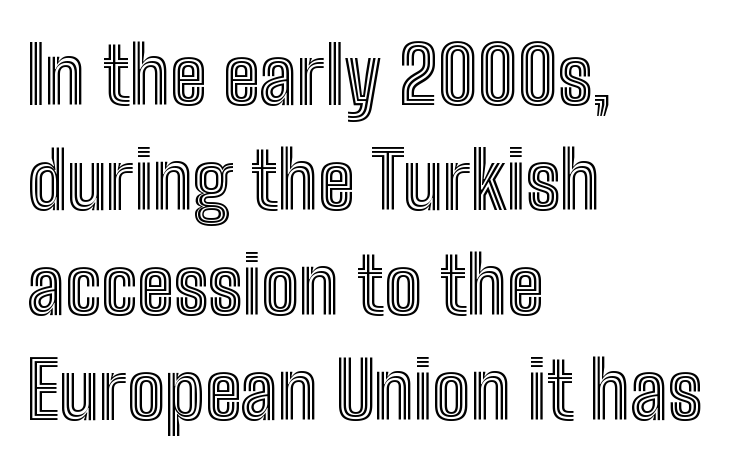
{"italic": "no", "width": "condensed", "x_height": "medium", "monospaced": "no", "underline": "no", "align": "left", "line_spacing": "normal", "line_spacing_ratio": 1.33, "letter_spacing": "normal", "letter_spacing_em": 0.0, "glyph_px": 79}
